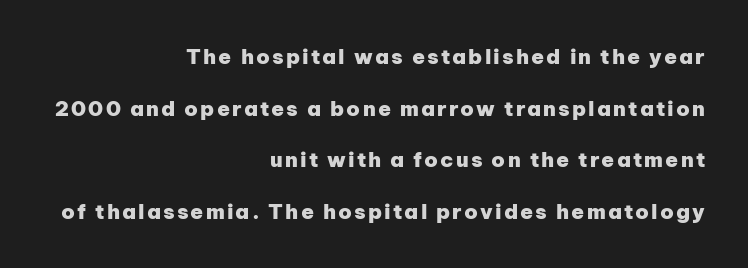
Q: Is the text bold? A: Yes.
Q: Is the text italic (slanted)? A: No, it is upright.
Q: Is the text underlined? A: No.
Q: How is the paragraph aligned? A: Right-aligned.
Q: Is the spacing between lines tight, normal or loose? A: Loose.
